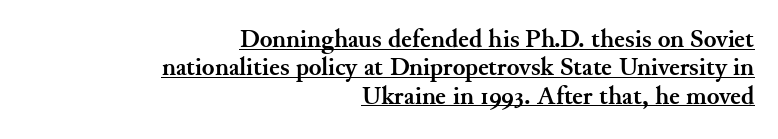
Q: Is the text bold? A: Yes.
Q: Is the text italic (slanted)? A: No, it is upright.
Q: Is the text underlined? A: Yes.
Q: How is the paragraph aligned? A: Right-aligned.
Q: Is the spacing between letters normal or unusually wide? A: Normal.
Q: Is the spacing between lines tight, normal or loose? A: Tight.
